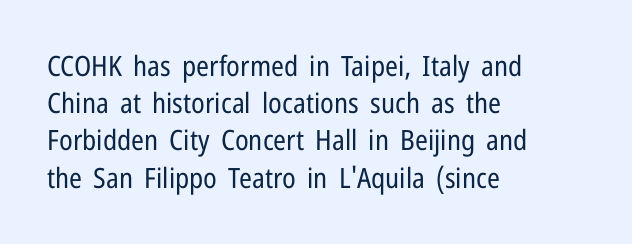
The image shows 28 px regular-weight, condensed sans-serif type, upright; set left-aligned, normal line spacing (1.33x), normal letter spacing, not underlined; low stroke contrast and a medium x-height.
